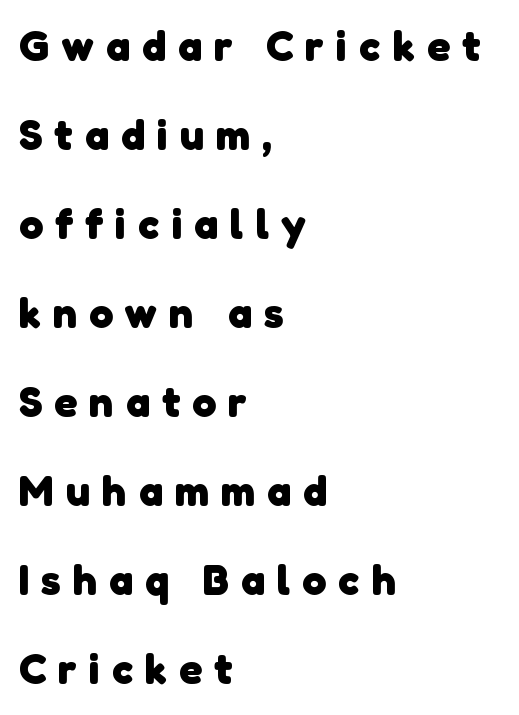
Loosely led — the rows are spread out. Type style note: lacks serifs. The paragraph shown leans on its left margin. Plenty of ink on the page — the face is bold.
